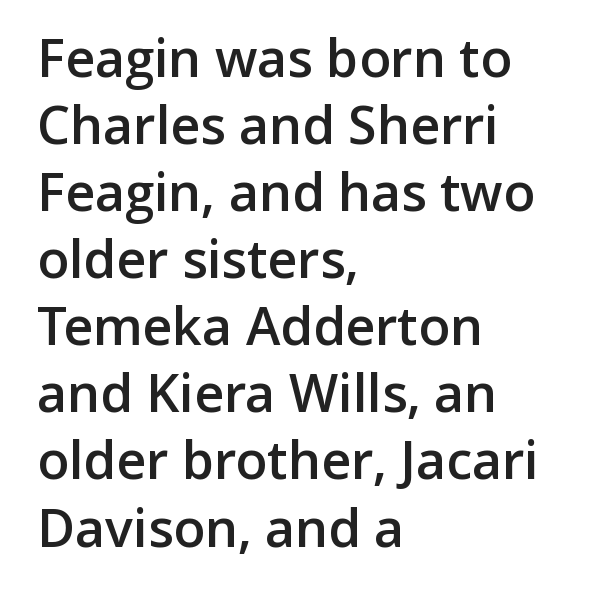
{"serif": "no", "italic": "no", "bold": "semi", "weight": "semibold", "width": "normal", "stroke_contrast": "low", "x_height": "medium", "monospaced": "no", "underline": "no", "align": "left", "line_spacing": "normal", "line_spacing_ratio": 1.29, "letter_spacing": "normal", "letter_spacing_em": 0.0, "glyph_px": 52}
